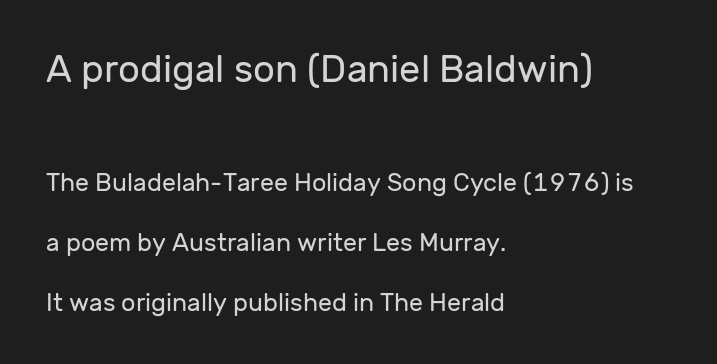
Does extra space separate the letters? No, they use regular spacing. The passage is arranged the way most books set body copy — flush left. Character widths vary here, with narrow letters taking less room than wide ones. On a weight scale, this lands at 450 or below. Leading is clearly above the norm, producing a sparse column.
